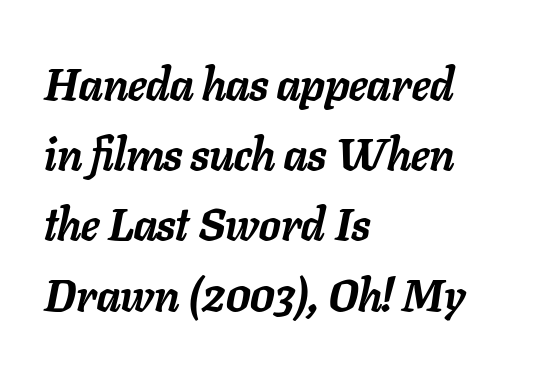
The image shows 45 px semibold type, italic (leaning right); set left-aligned, normal line spacing (1.56x), normal letter spacing, not underlined; low stroke contrast and a medium x-height.
